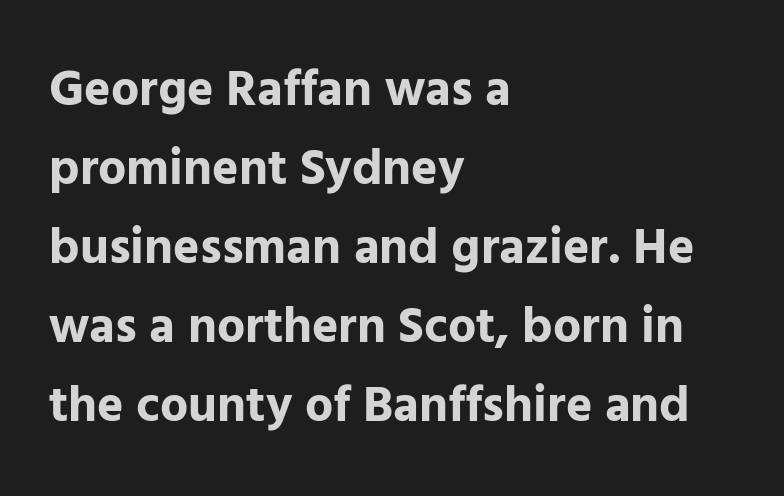
The image shows 50 px bold sans-serif type, upright; set left-aligned, normal line spacing (1.58x), normal letter spacing, not underlined; low stroke contrast and a medium x-height.
